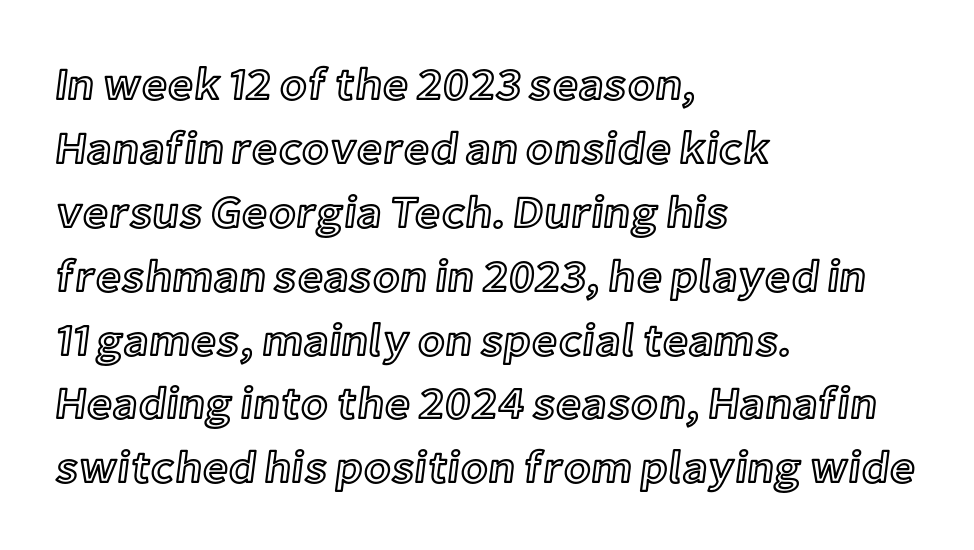
This block has exactly the height ordinary leading produces. Line beginnings align vertically; line endings do not. Character widths vary here, with narrow letters taking less room than wide ones. The gap between lines stays unmarked.
